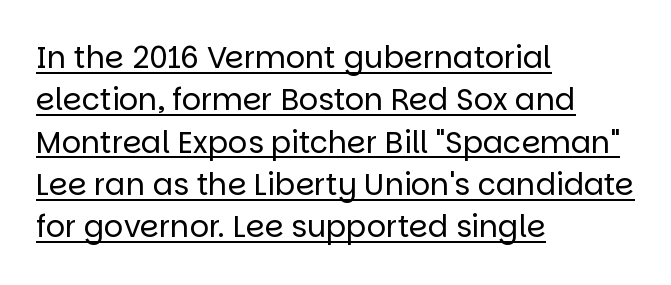
{"serif": "no", "italic": "no", "bold": "no", "weight": "regular", "width": "normal", "stroke_contrast": "low", "x_height": "large", "monospaced": "no", "underline": "yes", "align": "left", "line_spacing": "normal", "line_spacing_ratio": 1.41, "letter_spacing": "normal", "letter_spacing_em": 0.0, "glyph_px": 30}
